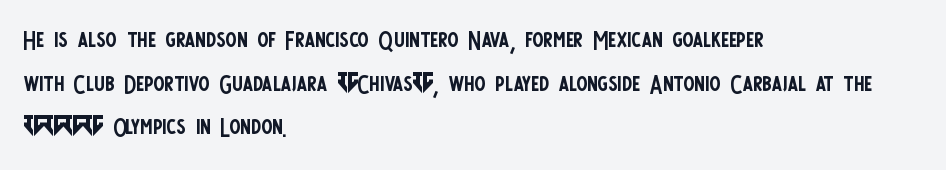
The passage shown is typed in a proportional face where columns would drift. The words here are not underlined. Check where the strokes stop: nothing finishes them off — pure sans. Caption: multi-line text, flush left, ragged right. Default kerning and tracking; the words read as compact shapes. The letterforms sit at book weight or below.
